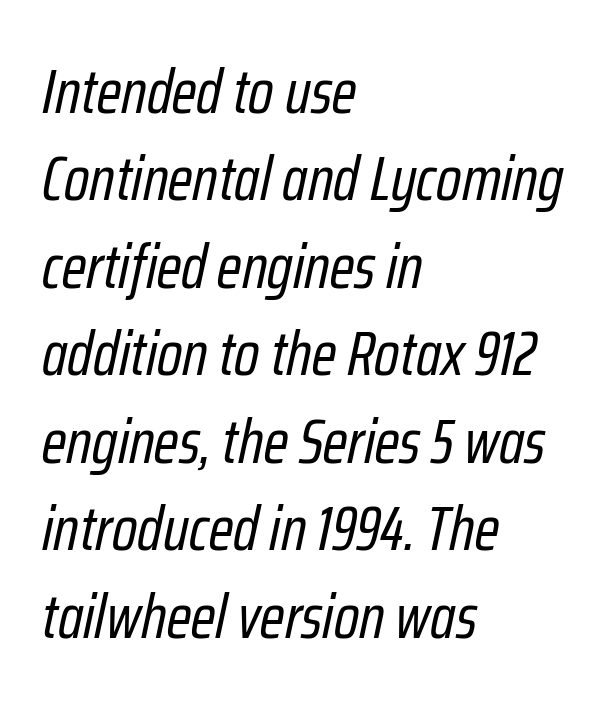
The image shows 62 px regular-weight, condensed type, italic (leaning right); set left-aligned, normal line spacing (1.41x), normal letter spacing, not underlined; low stroke contrast and a medium x-height.
